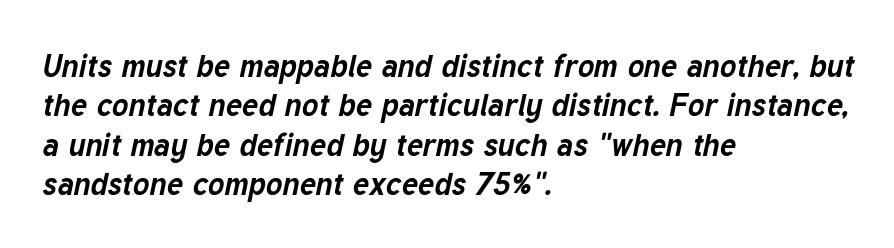
{"italic": "yes", "lean": "right", "slant_degrees": 12, "bold": "yes", "weight": "bold", "width": "normal", "stroke_contrast": "low", "x_height": "medium", "monospaced": "no", "underline": "no", "align": "left", "line_spacing": "normal", "line_spacing_ratio": 1.27, "letter_spacing": "normal", "letter_spacing_em": 0.0, "glyph_px": 31}
